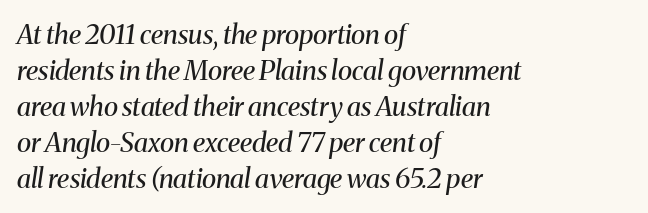
Layout note: lines flush left. Summary of weight: not heavy and not bold. Between one letter and the next there's only the usual sliver of space. Type without underlining.
